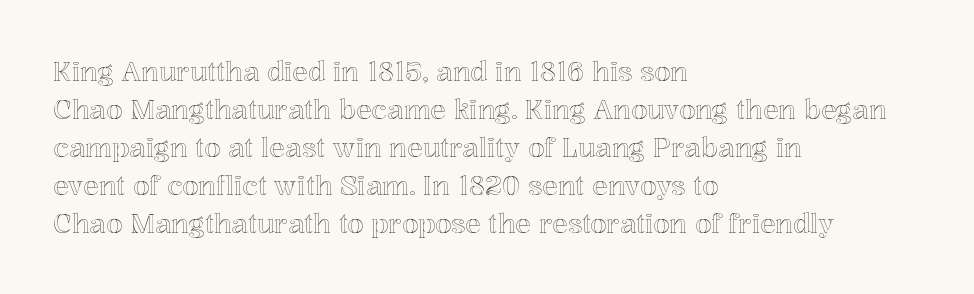
Vertical strokes here are truly vertical. Inter-character spacing is left at the font's built-in metrics. Beneath every word, the page is bare. The typesetter chose a ragged-right arrangement here. Quick note: interline space is typical.
